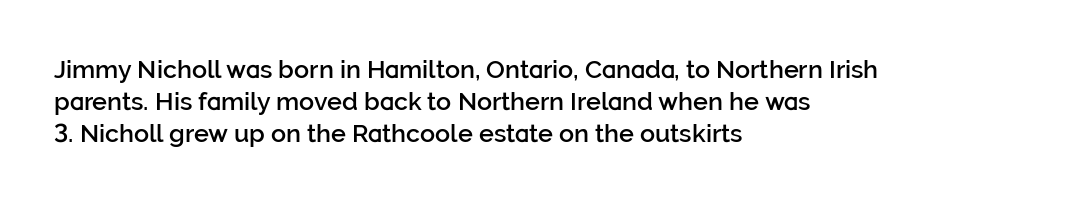
Q: Is the text bold? A: Semi-bold.
Q: Is the text italic (slanted)? A: No, it is upright.
Q: Is the text underlined? A: No.
Q: How is the paragraph aligned? A: Left-aligned.
Q: Is the spacing between letters normal or unusually wide? A: Normal.
Q: Is the spacing between lines tight, normal or loose? A: Normal.
